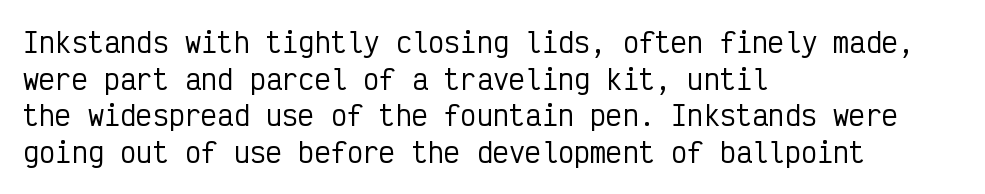
Q: Is the text italic (slanted)? A: No, it is upright.
Q: Is the text underlined? A: No.
Q: How is the paragraph aligned? A: Left-aligned.
Q: Is the spacing between letters normal or unusually wide? A: Normal.
Q: Is the spacing between lines tight, normal or loose? A: Normal.
